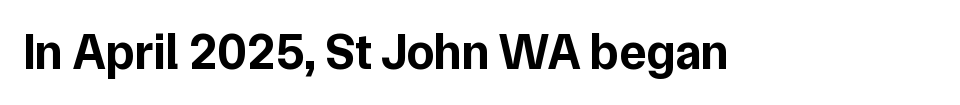
I'd call this a sans setting — the letters go barefoot. Does extra space separate the letters? No, they use regular spacing. Each letter keeps its own natural width here, so spacing adapts to shape. Beneath every word, the page is bare. These lines carry a lot of weight — the face is fully bold. Do the letters lean? They stand straight.
